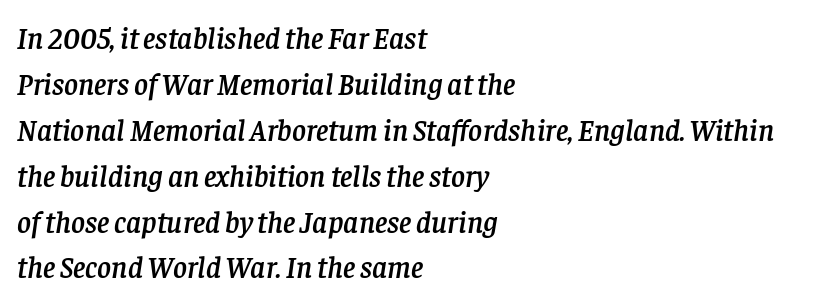
Q: Is the text italic (slanted)? A: Yes, it leans right by about 8 degrees.
Q: Is the typeface a serif or a sans-serif typeface? A: Serif.
Q: Is the text underlined? A: No.
Q: How is the paragraph aligned? A: Left-aligned.
Q: Is the spacing between letters normal or unusually wide? A: Normal.
Q: Is the spacing between lines tight, normal or loose? A: Normal.
Q: Width (condensed, normal, or wide)? A: Normal.
Q: Stroke contrast? A: Low.
Q: x-height? A: Large.
Q: Monospaced? A: No.
